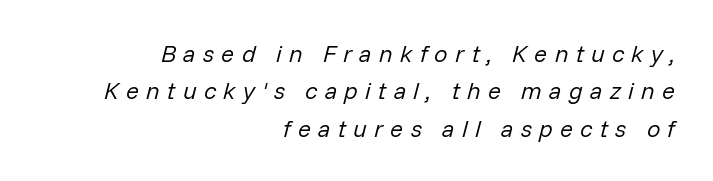
Q: Is the text bold? A: No.
Q: Is the text italic (slanted)? A: Yes, it leans right by about 14 degrees.
Q: Is the text underlined? A: No.
Q: How is the paragraph aligned? A: Right-aligned.
Q: Is the spacing between letters normal or unusually wide? A: Unusually wide.
Q: Is the spacing between lines tight, normal or loose? A: Normal.
